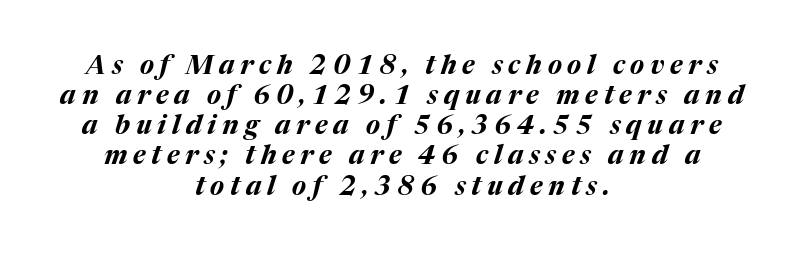
The image shows 26 px bold type, italic (leaning right); set centered, line spacing 1.16x, unusually wide letter spacing (+0.22 em), not underlined.
